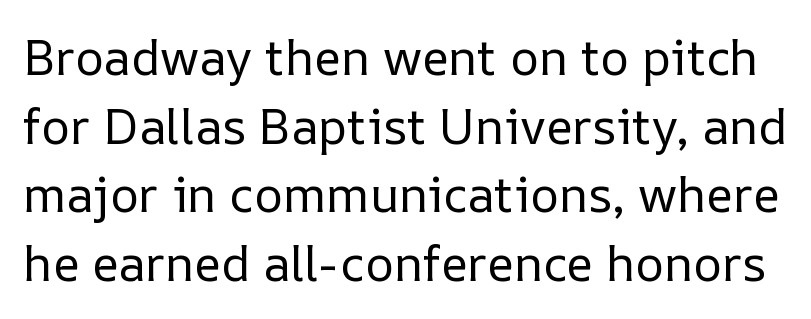
{"italic": "no", "bold": "no", "weight": "regular", "width": "normal", "stroke_contrast": "low", "x_height": "medium", "monospaced": "no", "underline": "no", "line_spacing": "normal", "line_spacing_ratio": 1.4, "letter_spacing": "normal", "letter_spacing_em": 0.0, "glyph_px": 49}
